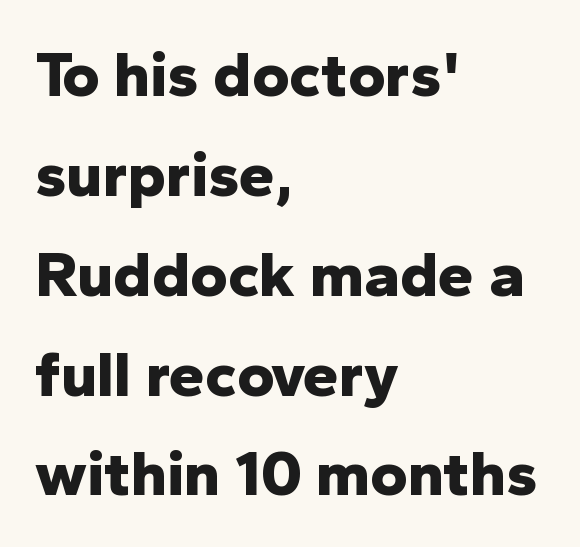
Is the letter spacing exaggerated? No — it looks like the ordinary default. Heft: maximum for text — a bold. If you drew a line through each stem, it would be perfectly vertical. Underline: absent. The face used here is proportionally spaced, like ordinary book or web type. If you measured baseline to baseline, you'd find a middling distance.
